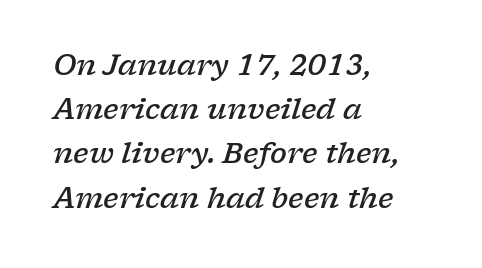
Think of a printed novel: that variable character pitch is what you see here. The letters carry serifs — small finishing strokes at the ends of their stems. Observe the ordinary spacing: letters are neighbours, not strangers. Where is the straight margin? On the left.
